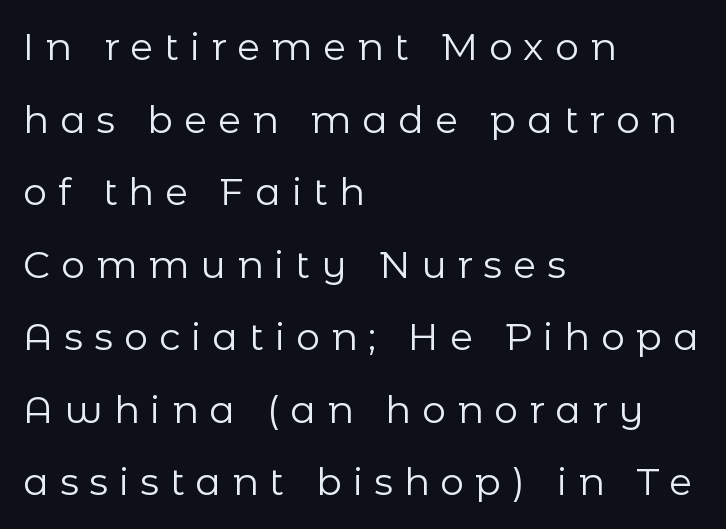
Q: Is the text bold? A: No.
Q: Is the text italic (slanted)? A: No, it is upright.
Q: Is the typeface a serif or a sans-serif typeface? A: Sans-serif.
Q: Is the text underlined? A: No.
Q: How is the paragraph aligned? A: Left-aligned.
Q: Is the spacing between letters normal or unusually wide? A: Unusually wide.
Q: Is the spacing between lines tight, normal or loose? A: Loose.
Q: Width (condensed, normal, or wide)? A: Normal.
Q: Stroke contrast? A: Low.
Q: x-height? A: Medium.
Q: Monospaced? A: No.
